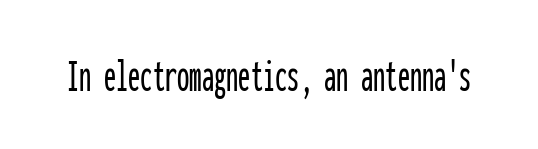
Every character sits straight up, as roman type does. The passage shown is typed in a monospace face where columns stay perfectly aligned. The face used here is a sans, in the tradition of grotesques and geometrics. Has an underline been added? It has not. Between one letter and the next there's only the usual sliver of space.
